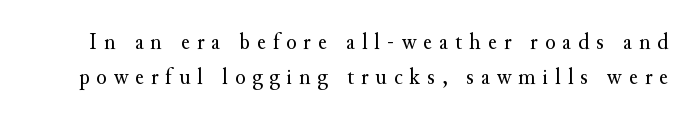
{"italic": "no", "bold": "no", "underline": "no", "line_spacing": "normal", "line_spacing_ratio": 1.45, "letter_spacing": "wide", "letter_spacing_em": 0.29, "glyph_px": 24}
